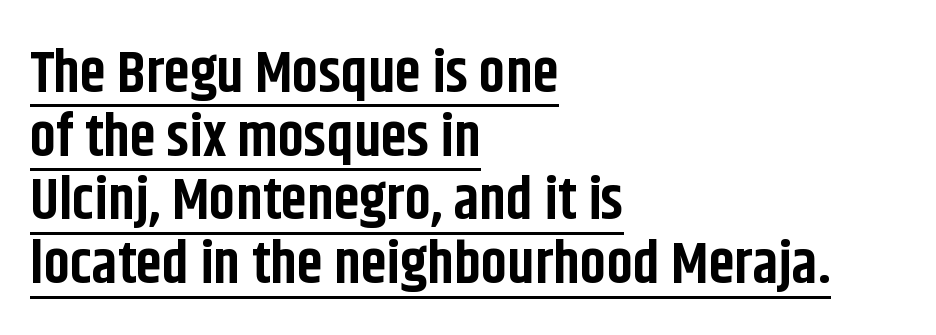
Q: Is the text bold? A: Yes.
Q: Is the text italic (slanted)? A: No, it is upright.
Q: Is the typeface a serif or a sans-serif typeface? A: Sans-serif.
Q: Is the text underlined? A: Yes.
Q: How is the paragraph aligned? A: Left-aligned.
Q: Is the spacing between letters normal or unusually wide? A: Normal.
Q: Is the spacing between lines tight, normal or loose? A: Tight.
Q: Width (condensed, normal, or wide)? A: Condensed.
Q: Stroke contrast? A: Low.
Q: x-height? A: Large.
Q: Monospaced? A: No.
